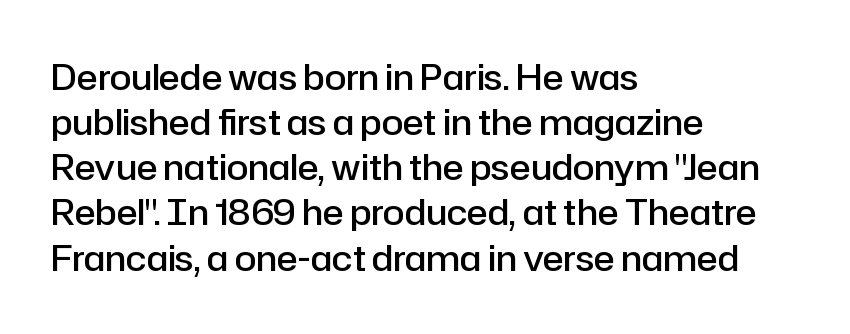
{"serif": "no", "italic": "no", "bold": "semi", "weight": "semibold", "width": "normal", "stroke_contrast": "low", "x_height": "medium", "monospaced": "no", "underline": "no", "align": "left", "line_spacing": "normal", "line_spacing_ratio": 1.29, "letter_spacing": "normal", "letter_spacing_em": 0.0, "glyph_px": 35}
